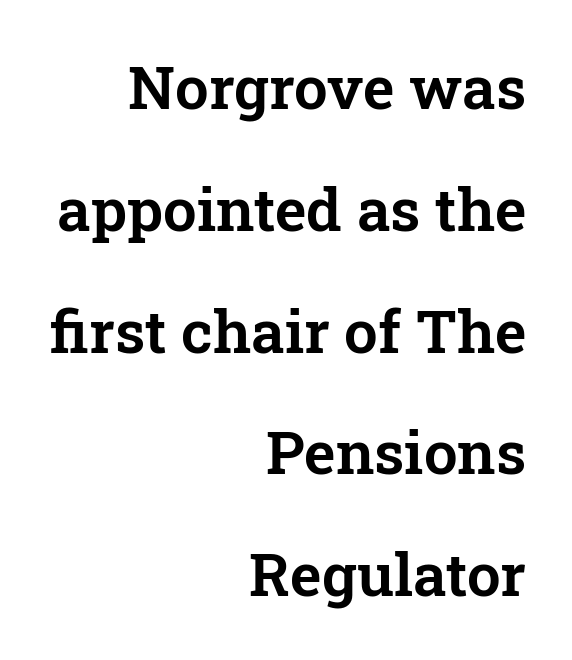
{"serif": "yes", "italic": "no", "width": "normal", "stroke_contrast": "low", "x_height": "medium", "monospaced": "no", "underline": "no", "align": "right", "line_spacing": "loose", "line_spacing_ratio": 2.03, "letter_spacing": "normal", "letter_spacing_em": 0.0, "glyph_px": 60}
